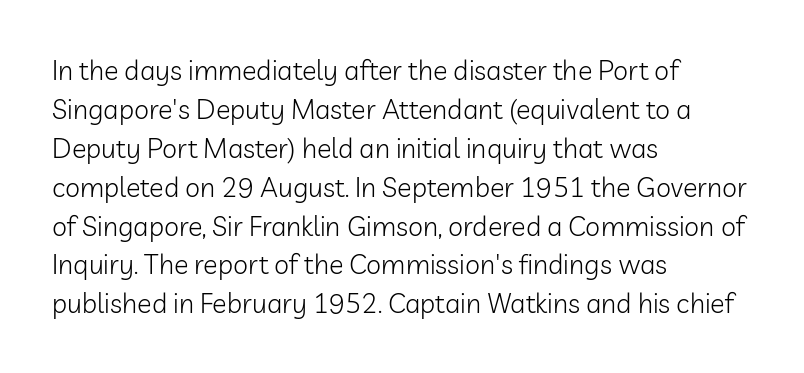
Nothing heavy about these letters — not bold at all. The block of text has a typical density, with ordinary space between rows. Posture: straight, roman, zero tilt. Quick note: underline off. The letterforms sit shoulder to shoulder at normal distance.
